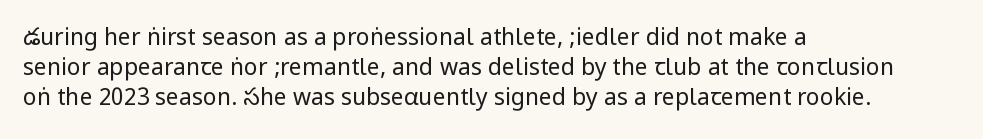
The image shows 23 px text type, upright; set left-aligned, normal line spacing (1.31x), normal letter spacing, not underlined.
